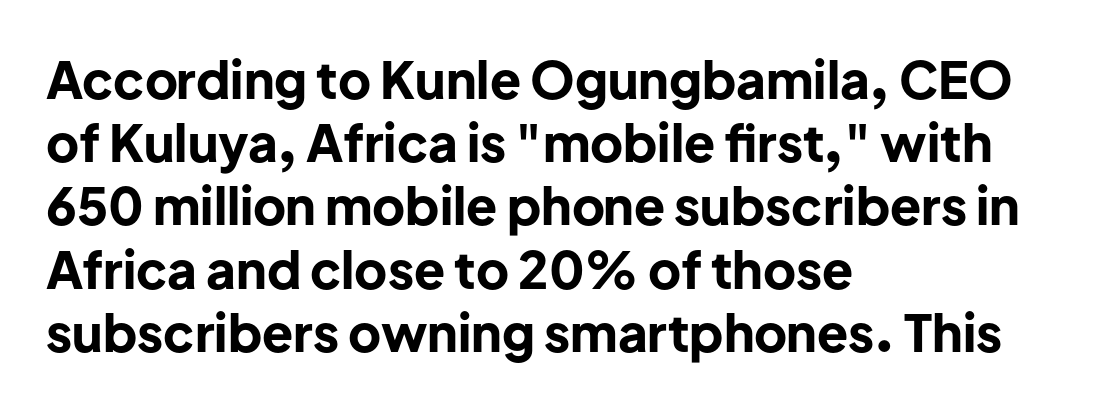
Q: Is the text bold? A: Yes.
Q: Is the text italic (slanted)? A: No, it is upright.
Q: Is the typeface a serif or a sans-serif typeface? A: Sans-serif.
Q: Is the text underlined? A: No.
Q: How is the paragraph aligned? A: Left-aligned.
Q: Is the spacing between letters normal or unusually wide? A: Normal.
Q: Width (condensed, normal, or wide)? A: Normal.
Q: Stroke contrast? A: Low.
Q: x-height? A: Medium.
Q: Monospaced? A: No.
